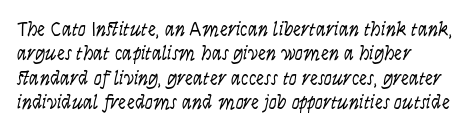
Q: Is the text bold? A: No.
Q: Is the text italic (slanted)? A: Yes.
Q: Is the text underlined? A: No.
Q: How is the paragraph aligned? A: Left-aligned.
Q: Is the spacing between letters normal or unusually wide? A: Normal.
